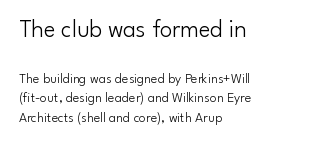
In terms of posture, this sample is upright. Compared with typical paragraphs, the rows here are spaced about the same. Caption: standard tracking, unaltered. No word sits above an underline. The face used here appears at its bigger size in the upper chunk.
